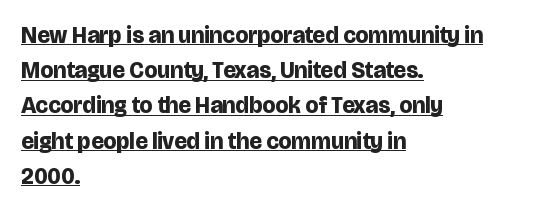
Q: Is the text bold? A: Yes.
Q: Is the text italic (slanted)? A: No, it is upright.
Q: Is the text underlined? A: Yes.
Q: How is the paragraph aligned? A: Left-aligned.
Q: Is the spacing between letters normal or unusually wide? A: Normal.
Q: Is the spacing between lines tight, normal or loose? A: Normal.
